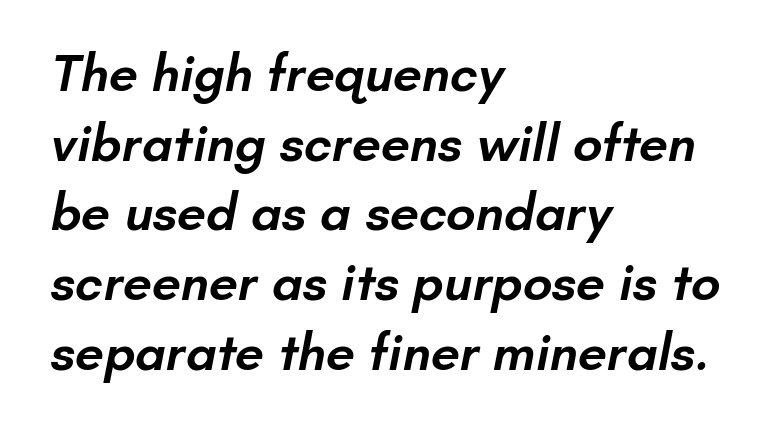
The image shows 52 px semibold sans-serif type; set left-aligned, normal line spacing (1.34x), normal letter spacing, not underlined; low stroke contrast and a small x-height.
